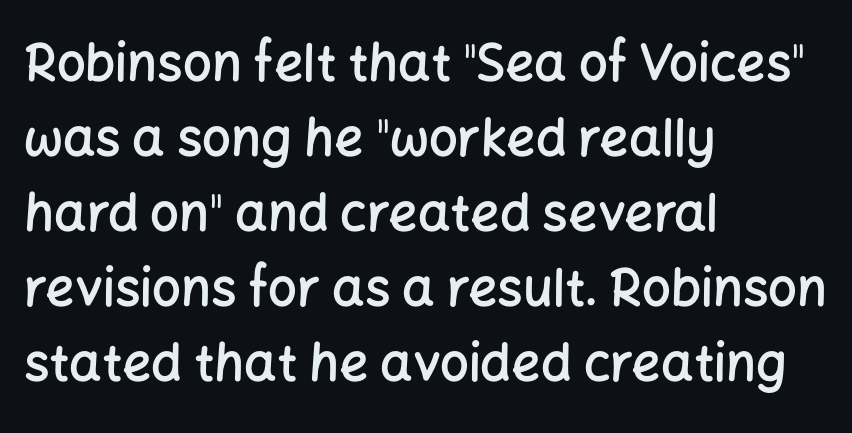
Q: Is the text bold? A: Semi-bold.
Q: Is the text italic (slanted)? A: No, it is upright.
Q: Is the typeface a serif or a sans-serif typeface? A: Sans-serif.
Q: Is the text underlined? A: No.
Q: How is the paragraph aligned? A: Left-aligned.
Q: Is the spacing between letters normal or unusually wide? A: Normal.
Q: Is the spacing between lines tight, normal or loose? A: Normal.
Q: Width (condensed, normal, or wide)? A: Normal.
Q: Stroke contrast? A: Low.
Q: x-height? A: Medium.
Q: Monospaced? A: No.
